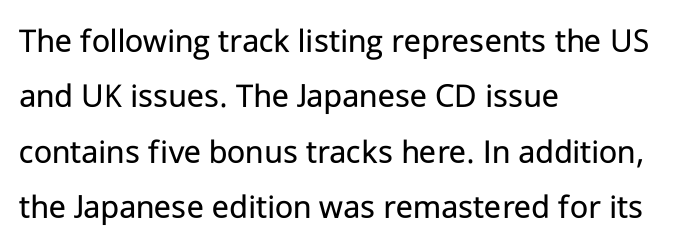
The image shows 35 px regular-weight sans-serif type, upright; set left-aligned, normal line spacing (1.58x), normal letter spacing, not underlined; low stroke contrast and a medium x-height.
